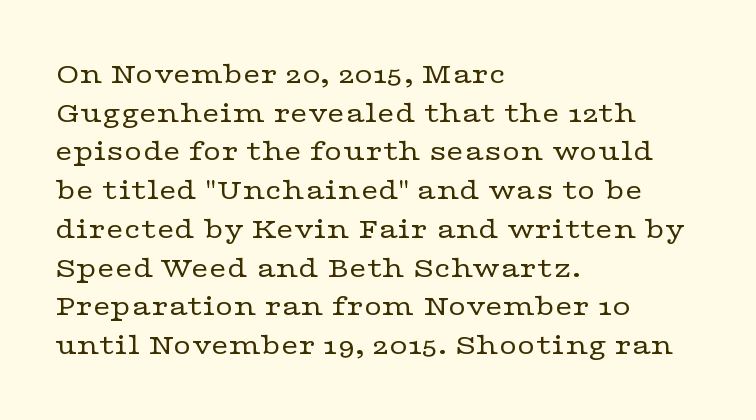
{"serif": "yes", "italic": "no", "bold": "no", "weight": "regular", "width": "wide", "stroke_contrast": "low", "x_height": "medium", "monospaced": "no", "underline": "no", "align": "left", "line_spacing": "normal", "line_spacing_ratio": 1.25, "letter_spacing": "normal", "letter_spacing_em": 0.0, "glyph_px": 31}
